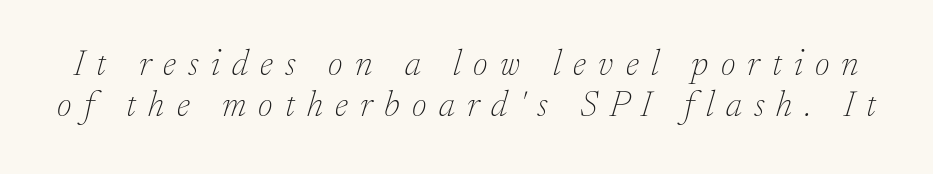
Posture: slanted. Stroke thickness stays within the range of a standard reading face or lighter. Substantial extra tracking has been applied to these lines. Spacing verdict: proportional, widths tailored to each character. Very little white space separates one row of letters from the next. Plain, unruled lines of type.
